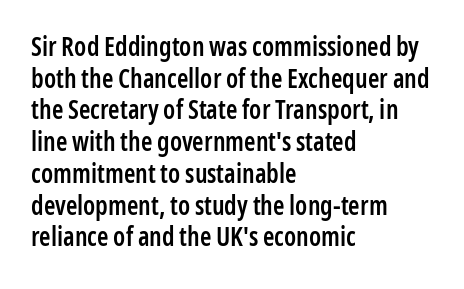
{"italic": "no", "bold": "semi", "underline": "no", "align": "left", "line_spacing_ratio": 1.22, "letter_spacing": "normal", "letter_spacing_em": 0.0, "glyph_px": 26}
